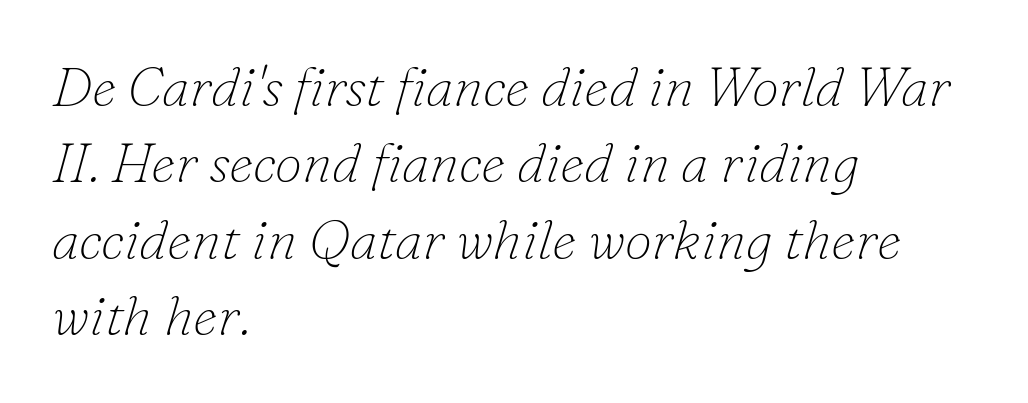
The letterforms sit shoulder to shoulder at normal distance. Heft: none added — not bold. Typeset ragged right — the left edge is the straight one. Every character sits at an angle, as italics do. Vertical spacing — default. The face used here is seriffed, in the tradition of book romans.
